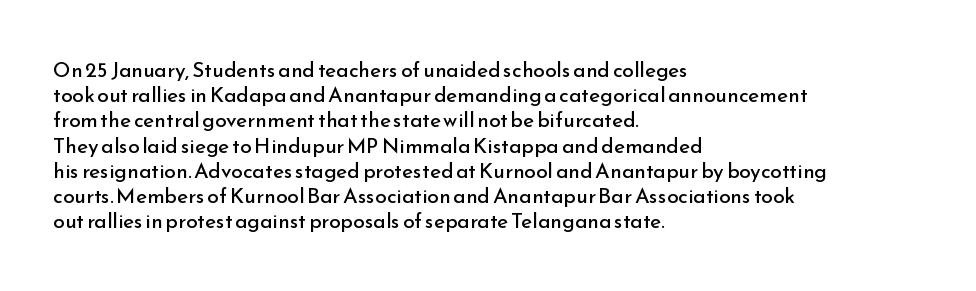
{"italic": "no", "bold": "no", "underline": "no", "align": "left", "line_spacing_ratio": 1.2, "letter_spacing": "normal", "letter_spacing_em": 0.0, "glyph_px": 21}
